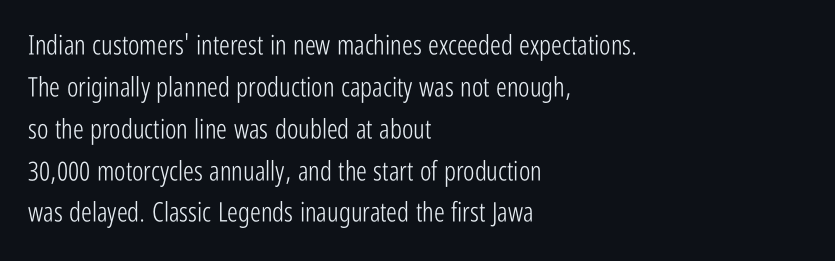
{"italic": "no", "bold": "no", "underline": "no", "align": "left", "line_spacing": "normal", "line_spacing_ratio": 1.55, "letter_spacing": "normal", "letter_spacing_em": 0.0, "glyph_px": 27}
